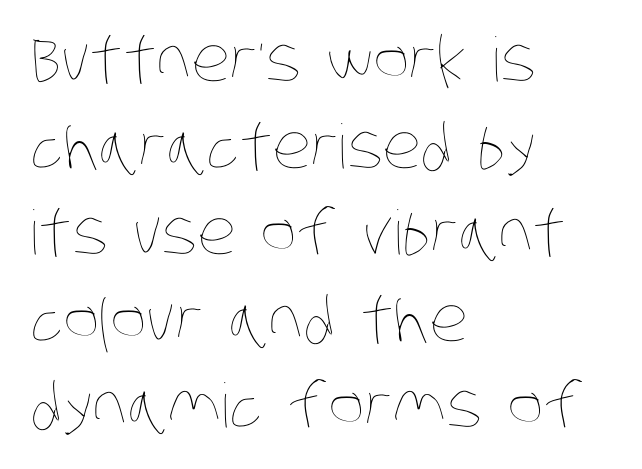
The foot of each line stays bare and open. The characters are drawn with everyday or finer stroke widths. Horizontally, the lines are justified to the leading edge only. Each letter keeps its own natural width here, so spacing adapts to shape.
